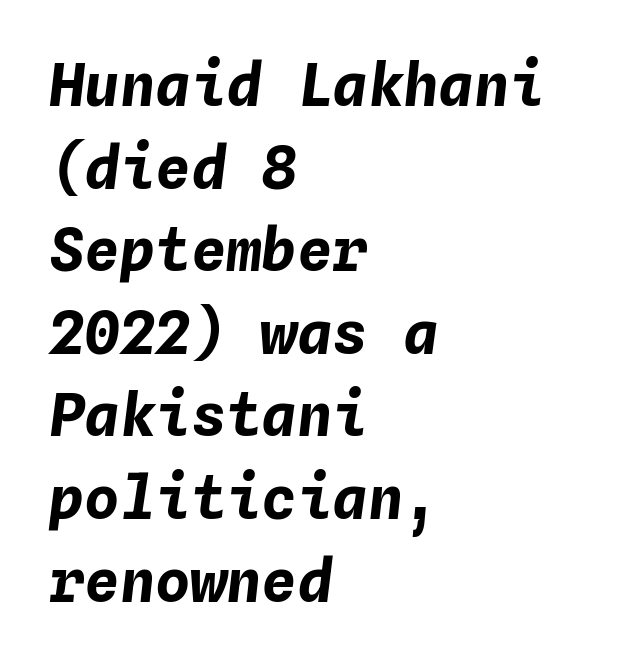
The letters are bold, with thick, heavy strokes. This rendering uses left alignment, leaving the right contour irregular. Looking at the ascenders, they clearly lean. Inter-character spacing is left at the font's built-in metrics. A bare baseline throughout the passage. The rendering uses typewriter-style spacing with identical character cells.
